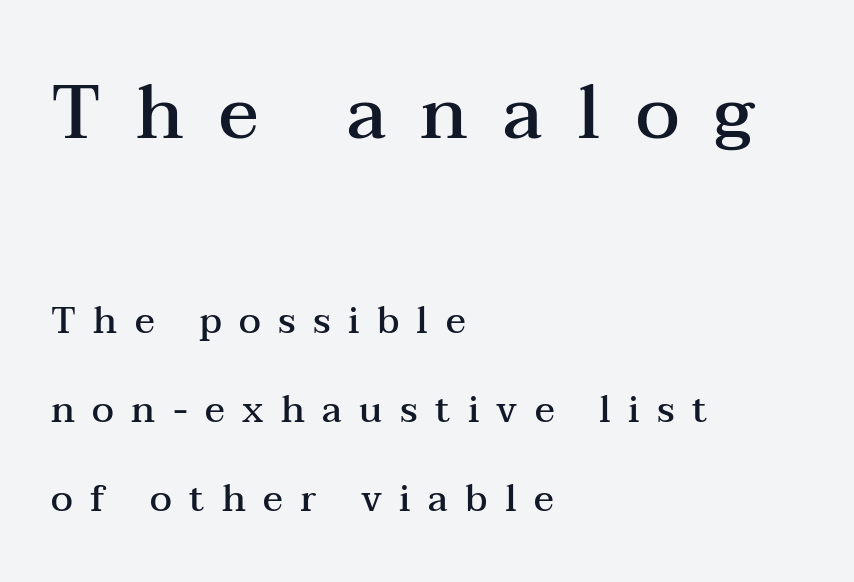
Character size in the leading block exceeds that of the trailing block. The designer dialed line spacing up above the default. Font category for this specimen: serif. Do the letters lean? They stand straight.
